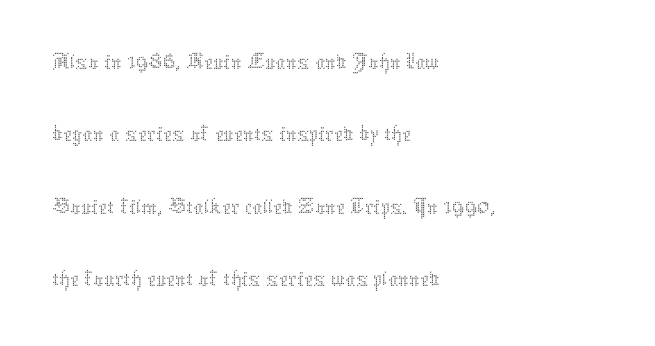
{"italic": "no", "bold": "no", "weight": "thin", "width": "normal", "stroke_contrast": "medium", "x_height": "medium", "monospaced": "no", "underline": "no", "align": "left", "line_spacing": "normal", "line_spacing_ratio": 1.45, "letter_spacing": "normal", "letter_spacing_em": 0.0, "glyph_px": 50}
